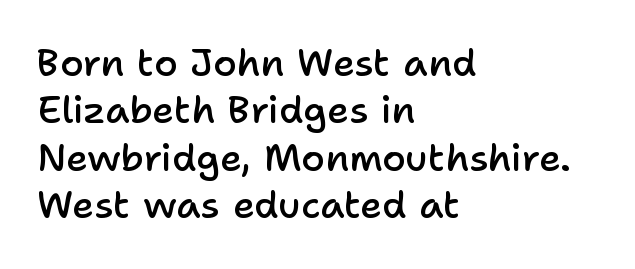
Q: Is the text bold? A: Semi-bold.
Q: Is the text italic (slanted)? A: No, it is upright.
Q: Is the typeface a serif or a sans-serif typeface? A: Sans-serif.
Q: Is the text underlined? A: No.
Q: How is the paragraph aligned? A: Left-aligned.
Q: Is the spacing between letters normal or unusually wide? A: Normal.
Q: Is the spacing between lines tight, normal or loose? A: Normal.
Q: Width (condensed, normal, or wide)? A: Normal.
Q: Stroke contrast? A: Low.
Q: x-height? A: Medium.
Q: Monospaced? A: No.
